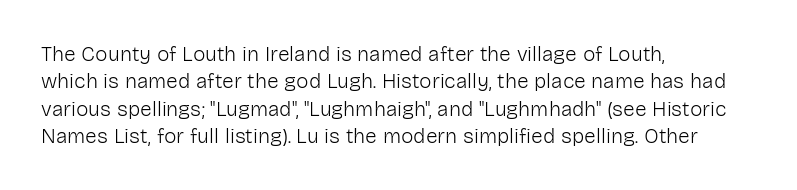
Reading down the block, your eye returns to a fixed left position each line. The weight tops out at a normal text grade. Interline gaps are of average width in this sample. The letters sit at their default tracking, neither squeezed nor spread.
